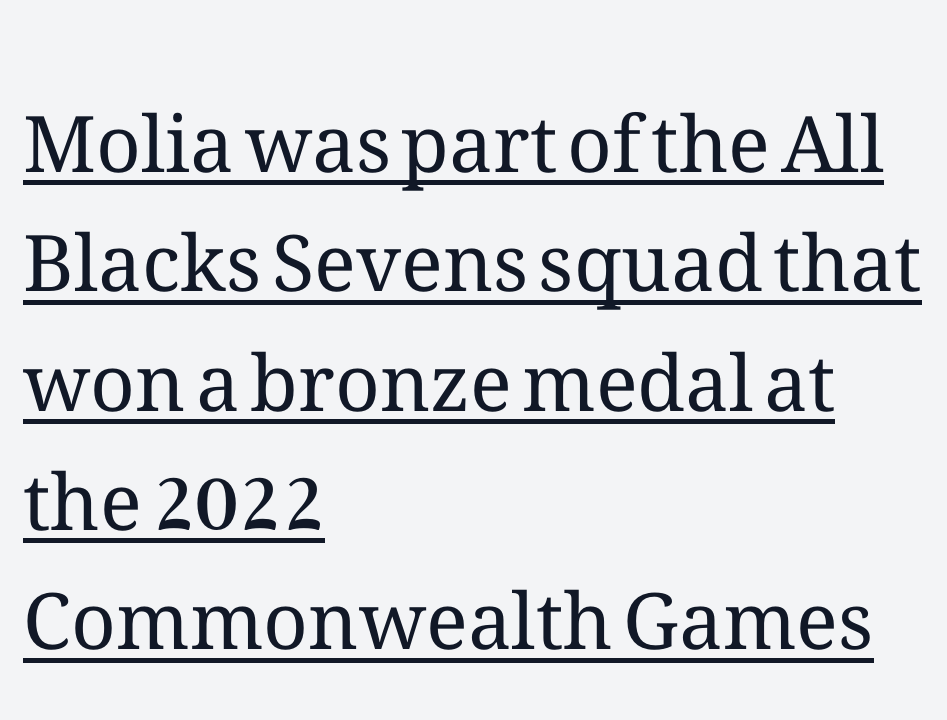
Q: Is the text bold? A: No.
Q: Is the text italic (slanted)? A: No, it is upright.
Q: Is the text underlined? A: Yes.
Q: How is the paragraph aligned? A: Left-aligned.
Q: Is the spacing between letters normal or unusually wide? A: Normal.
Q: Is the spacing between lines tight, normal or loose? A: Normal.
Q: Width (condensed, normal, or wide)? A: Normal.
Q: Stroke contrast? A: Medium.
Q: x-height? A: Medium.
Q: Monospaced? A: No.
